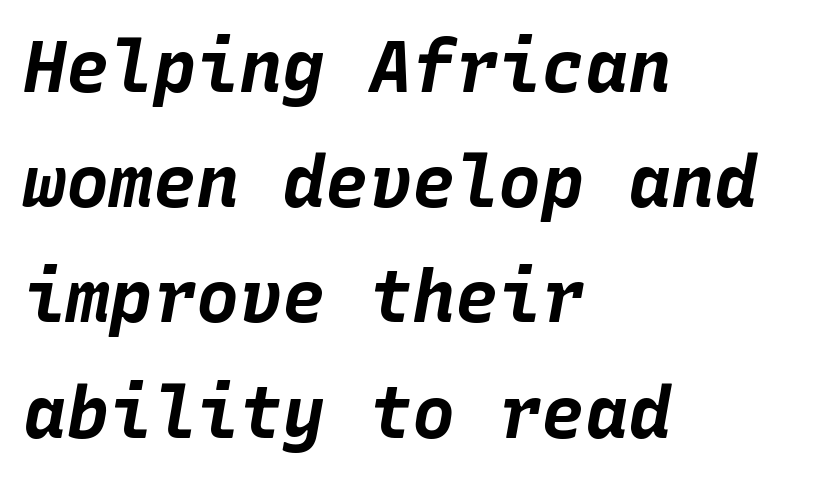
Q: Is the text bold? A: Yes.
Q: Is the text italic (slanted)? A: Yes, it leans right by about 10 degrees.
Q: Is the text underlined? A: No.
Q: How is the paragraph aligned? A: Left-aligned.
Q: Is the spacing between letters normal or unusually wide? A: Normal.
Q: Is the spacing between lines tight, normal or loose? A: Normal.
Q: Width (condensed, normal, or wide)? A: Normal.
Q: Stroke contrast? A: Low.
Q: x-height? A: Large.
Q: Monospaced? A: Yes.
